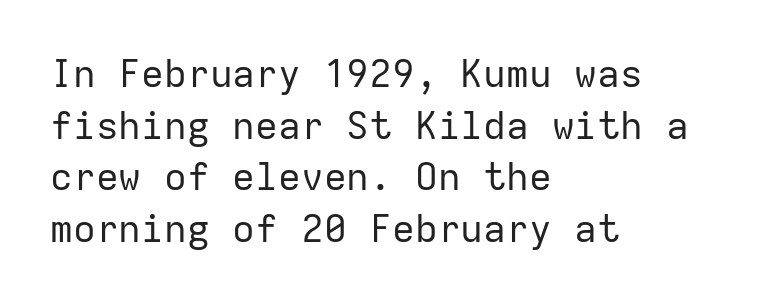
{"serif": "no", "italic": "no", "bold": "no", "weight": "regular", "width": "normal", "stroke_contrast": "low", "x_height": "medium", "monospaced": "yes", "underline": "no", "align": "left", "line_spacing": "normal", "line_spacing_ratio": 1.36, "letter_spacing": "normal", "letter_spacing_em": 0.0, "glyph_px": 38}
